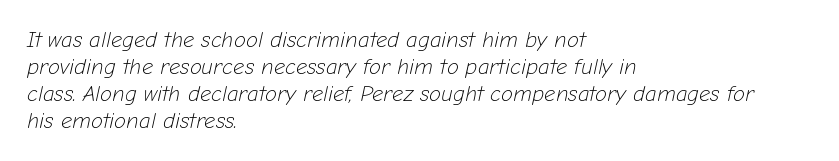
Q: Is the text bold? A: No.
Q: Is the text italic (slanted)? A: Yes, it leans right by about 12 degrees.
Q: Is the text underlined? A: No.
Q: How is the paragraph aligned? A: Left-aligned.
Q: Is the spacing between letters normal or unusually wide? A: Normal.
